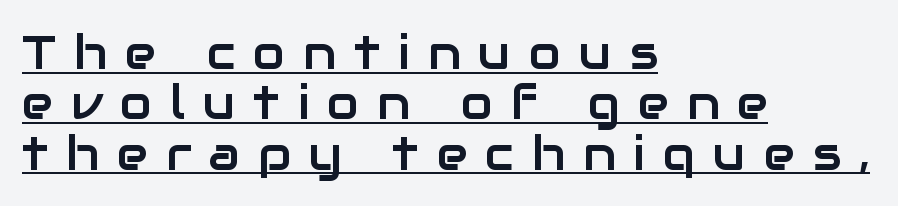
Vertical strokes here are truly vertical. I'd call this a sans setting — the letters go barefoot. Observe the wide spacing: letters keep a clear distance from each other. Regarding leading, the lines here are crowded together. This is underlined copy, the kind a proofreader might mark for attention.
